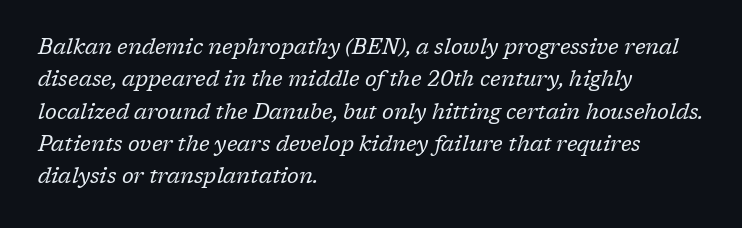
The image shows 21 px text type, italic (leaning right); set left-aligned, normal line spacing (1.54x), normal letter spacing, not underlined.
